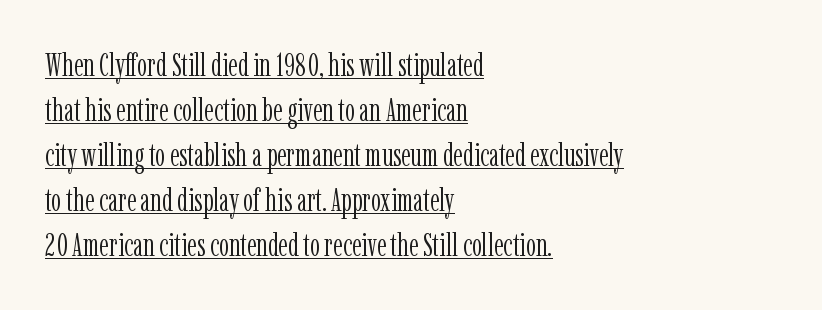
The image shows 32 px light, condensed serif type, upright; set left-aligned, normal line spacing (1.41x), normal letter spacing, underlined; low stroke contrast and a medium x-height.
